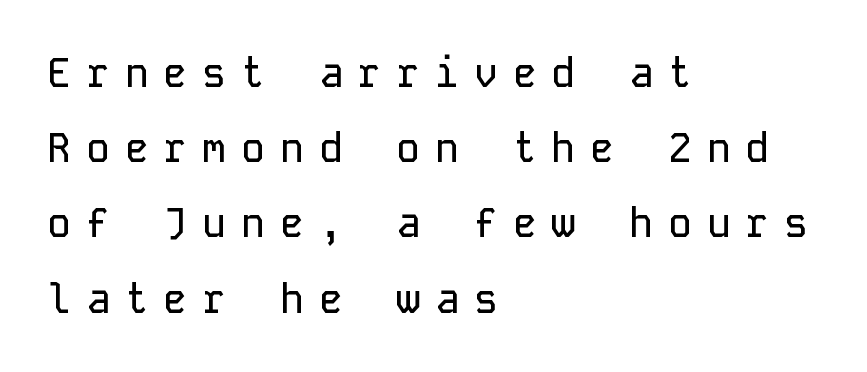
Italic: no, the glyphs are upright roman. The characters display no serif detailing; their extremities are plain. The foot of each line stays bare and open. The face used here is monospaced, like something from a code editor.
